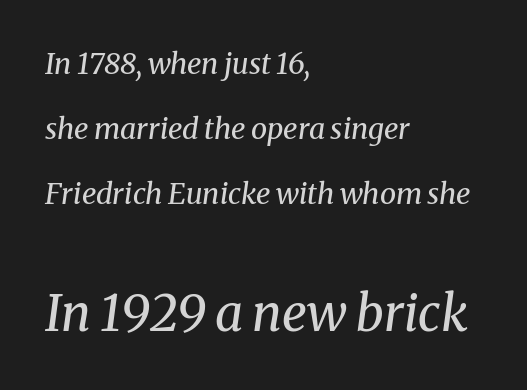
{"serif": "yes", "italic": "yes", "lean": "right", "slant_degrees": 8, "bold": "no", "weight": "regular", "width": "normal", "stroke_contrast": "medium", "x_height": "medium", "monospaced": "no", "underline": "no", "align": "left", "line_spacing": "loose", "line_spacing_ratio": 2.25, "letter_spacing": "normal", "letter_spacing_em": 0.0, "larger_block": "second", "size_ratio": 1.72, "glyph_px": 50}
